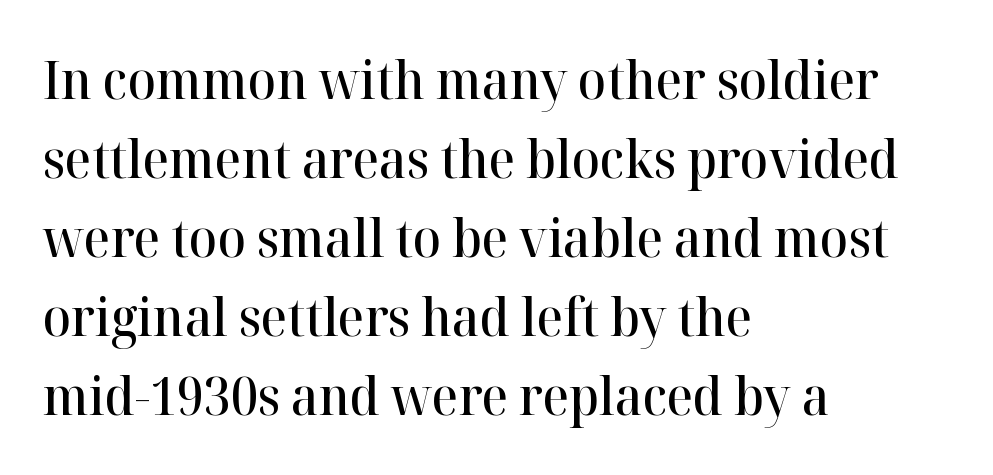
{"serif": "yes", "italic": "no", "bold": "semi", "weight": "semibold", "width": "normal", "stroke_contrast": "high", "x_height": "medium", "monospaced": "no", "underline": "no", "align": "left", "line_spacing": "normal", "line_spacing_ratio": 1.52, "letter_spacing": "normal", "letter_spacing_em": 0.0, "glyph_px": 52}
